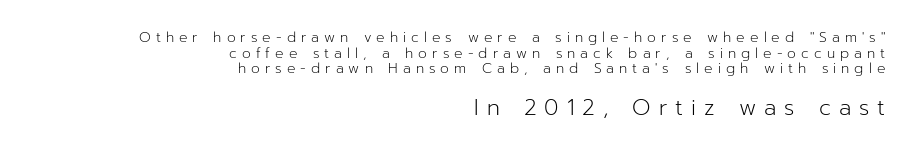
Q: Is the text bold? A: No.
Q: Is the text italic (slanted)? A: No, it is upright.
Q: Is the text underlined? A: No.
Q: How is the paragraph aligned? A: Right-aligned.
Q: Is the spacing between letters normal or unusually wide? A: Unusually wide.
Q: Is the spacing between lines tight, normal or loose? A: Tight.
Q: Which block of text is set in a larger size, the first (top) or the second (bottom)? A: The second (bottom) one.
